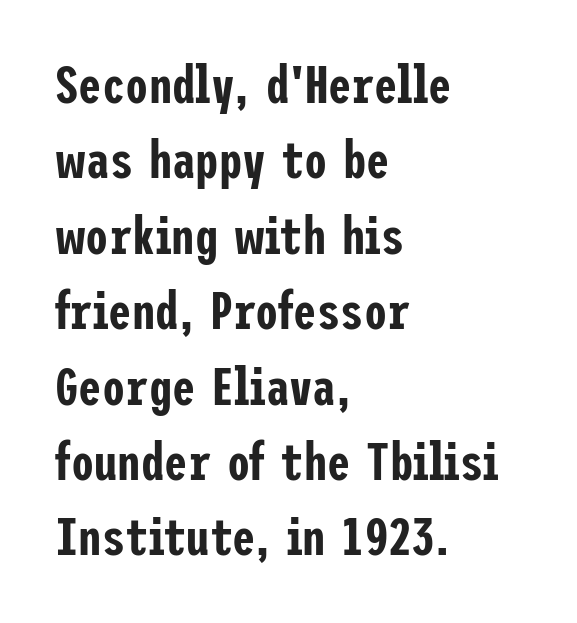
Glyph-to-glyph distance matches everyday printed text. How would I describe the line gaps? Plain and ordinary. The rendering anchors every line to the left-hand side. The lettering holds an erect, upright posture throughout. Is this a sans? Yes — the strokes have no serifs.
